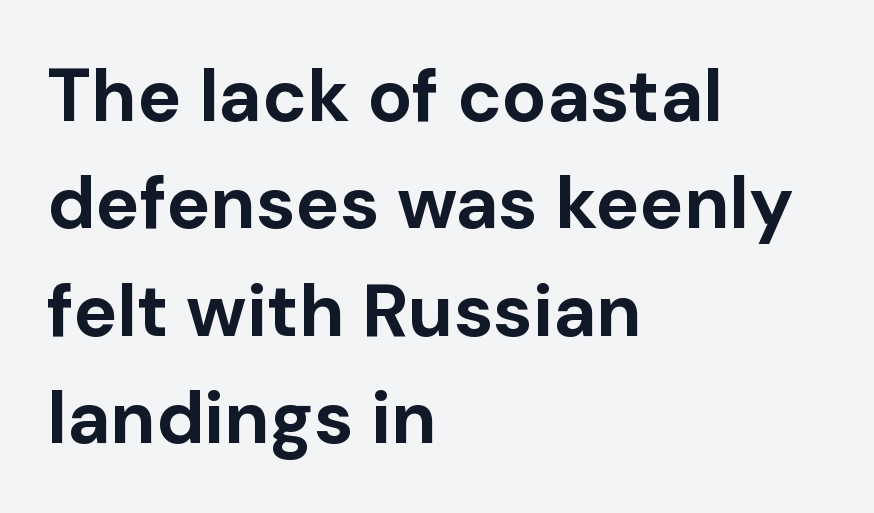
Q: Is the text bold? A: Yes.
Q: Is the text italic (slanted)? A: No, it is upright.
Q: Is the typeface a serif or a sans-serif typeface? A: Sans-serif.
Q: Is the text underlined? A: No.
Q: How is the paragraph aligned? A: Left-aligned.
Q: Is the spacing between letters normal or unusually wide? A: Normal.
Q: Is the spacing between lines tight, normal or loose? A: Normal.
Q: Width (condensed, normal, or wide)? A: Normal.
Q: Stroke contrast? A: Low.
Q: x-height? A: Medium.
Q: Monospaced? A: No.
